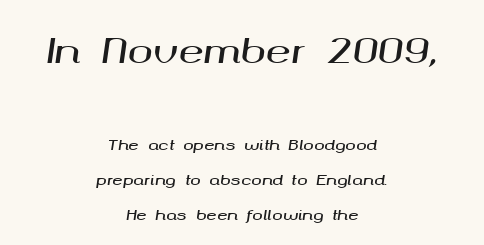
The image shows 34 px wide type, italic (leaning right); set centered, loose line spacing (2.49x), normal letter spacing, not underlined; the first (top) block is 2.43x larger; medium stroke contrast and a medium x-height.
